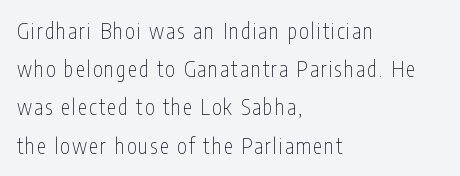
Q: Is the text bold? A: No.
Q: Is the text italic (slanted)? A: No, it is upright.
Q: Is the text underlined? A: No.
Q: How is the paragraph aligned? A: Left-aligned.
